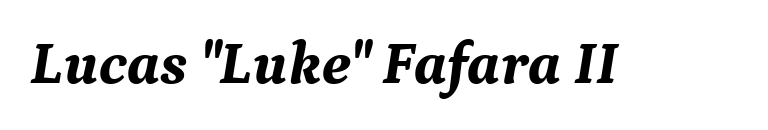
The image shows 61 px bold serif type, italic (leaning right); set normal letter spacing, not underlined; medium stroke contrast and a medium x-height.
